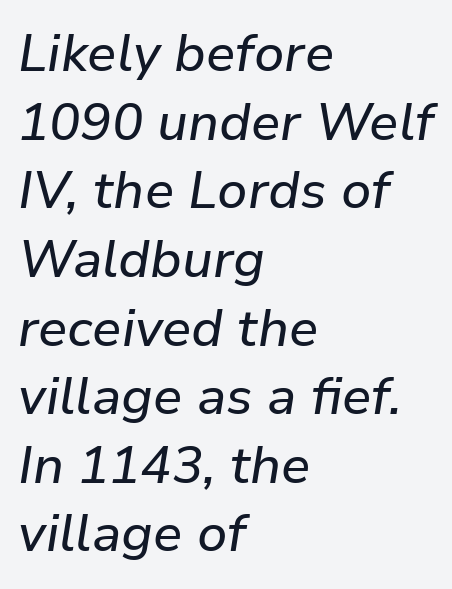
The image shows 52 px text type, italic (leaning right); set left-aligned, normal line spacing (1.32x), normal letter spacing, not underlined; low stroke contrast and a medium x-height.
